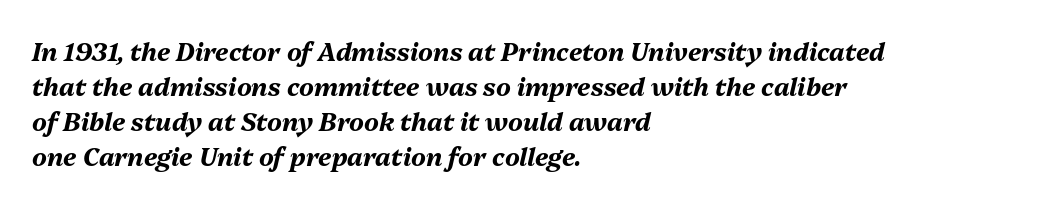
{"italic": "yes", "lean": "right", "slant_degrees": 13, "bold": "yes", "underline": "no", "align": "left", "line_spacing": "normal", "line_spacing_ratio": 1.4, "letter_spacing": "normal", "letter_spacing_em": 0.0, "glyph_px": 25}
